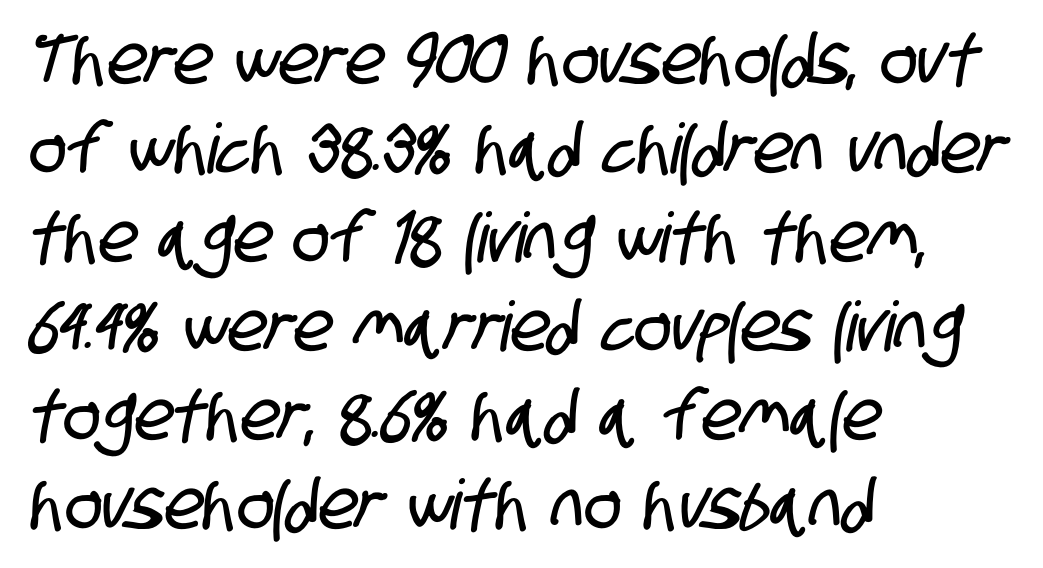
The image shows 69 px condensed sans-serif type; set left-aligned, normal line spacing (1.29x), normal letter spacing, not underlined; low stroke contrast and a large x-height.
